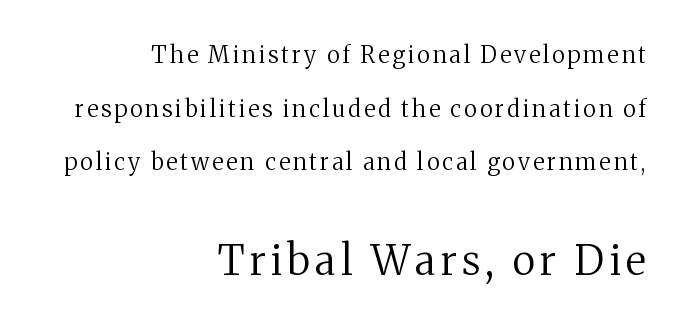
The image shows 41 px regular-weight serif type, upright; set right-aligned, loose line spacing (2.33x), not underlined; the second (bottom) block is 1.78x larger; medium stroke contrast and a medium x-height.
